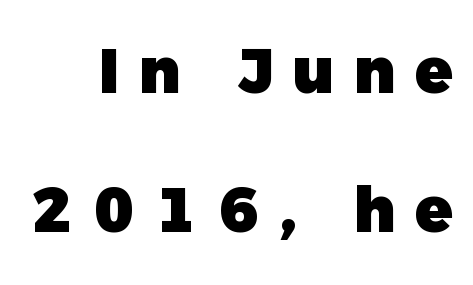
A full-strength bold gives these letters their thick strokes. The characters display no serif detailing; their extremities are plain. This rendering features lettering with no underline. Notice the wide empty band between every row — that's loose leading.
